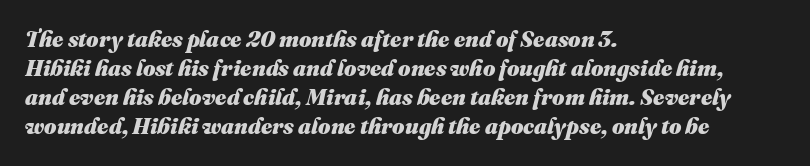
Q: Is the text bold? A: Yes.
Q: Is the text italic (slanted)? A: Yes, it leans right by about 16 degrees.
Q: Is the text underlined? A: No.
Q: How is the paragraph aligned? A: Left-aligned.
Q: Is the spacing between letters normal or unusually wide? A: Normal.
Q: Is the spacing between lines tight, normal or loose? A: Normal.
